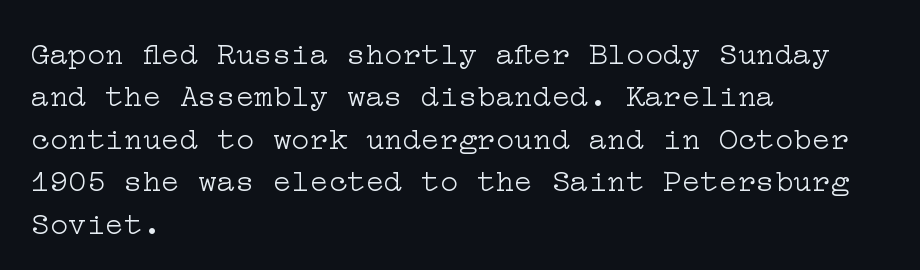
The image shows 31 px light, wide serif type, upright; set left-aligned, normal line spacing (1.37x), normal letter spacing, not underlined; low stroke contrast and a medium x-height.
